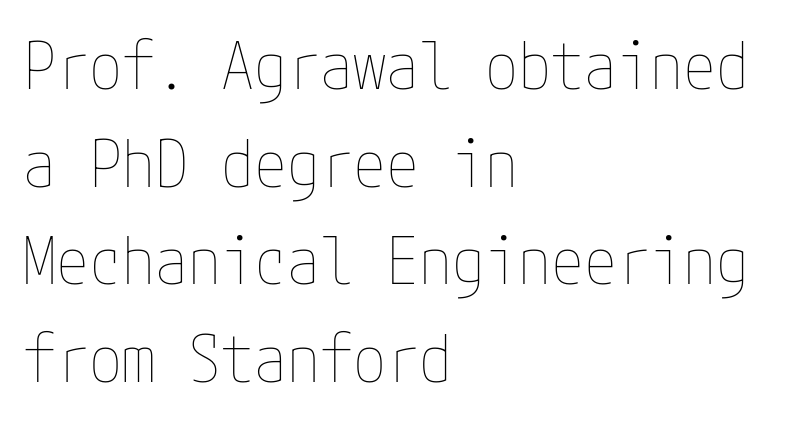
{"italic": "no", "bold": "no", "weight": "thin", "width": "condensed", "stroke_contrast": "low", "x_height": "medium", "underline": "no", "align": "left", "line_spacing": "normal", "line_spacing_ratio": 1.48, "letter_spacing": "normal", "letter_spacing_em": 0.0, "glyph_px": 66}
